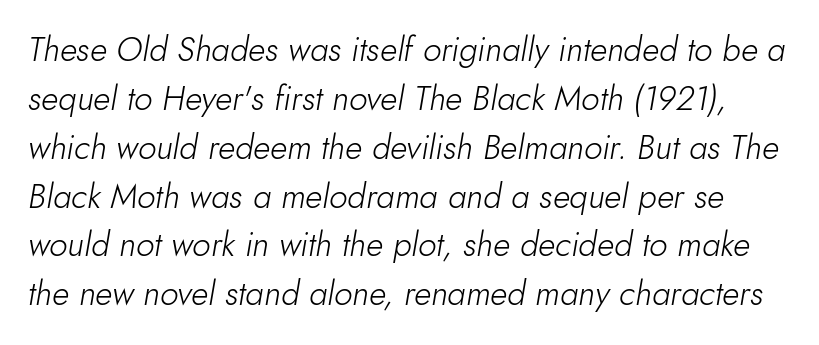
The rows are spaced the way most documents space them. The passage shown is not underscored anywhere. Each word holds together tightly as a unit, with standard inter-letter gaps. It's the slanting kind of type. Each letter keeps its own natural width here, so spacing adapts to shape. Caption: face not bold, strokes unweighted.
